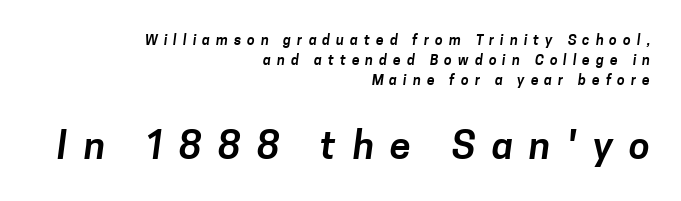
Q: Is the typeface a serif or a sans-serif typeface? A: Sans-serif.
Q: Is the text underlined? A: No.
Q: How is the paragraph aligned? A: Right-aligned.
Q: Is the spacing between letters normal or unusually wide? A: Unusually wide.
Q: Is the spacing between lines tight, normal or loose? A: Normal.
Q: Which block of text is set in a larger size, the first (top) or the second (bottom)? A: The second (bottom) one.
Q: Width (condensed, normal, or wide)? A: Normal.
Q: Stroke contrast? A: Low.
Q: x-height? A: Medium.
Q: Monospaced? A: No.
